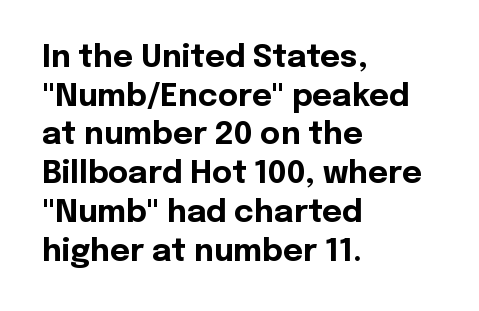
Q: Is the text bold? A: Yes.
Q: Is the text italic (slanted)? A: No, it is upright.
Q: Is the typeface a serif or a sans-serif typeface? A: Sans-serif.
Q: Is the text underlined? A: No.
Q: How is the paragraph aligned? A: Left-aligned.
Q: Is the spacing between letters normal or unusually wide? A: Normal.
Q: Is the spacing between lines tight, normal or loose? A: Normal.
Q: Width (condensed, normal, or wide)? A: Normal.
Q: x-height? A: Medium.
Q: Monospaced? A: No.
